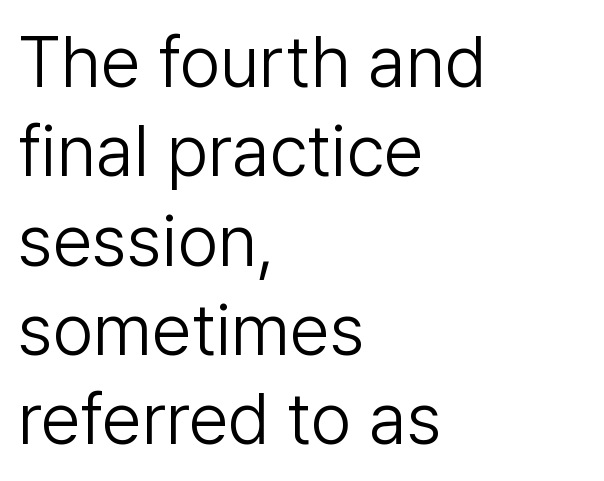
Caption: standard tracking, unaltered. A sans-serif font was chosen for this passage. Descenders hang freely into open space. Do the characters align in a grid? No, the font is proportional.
